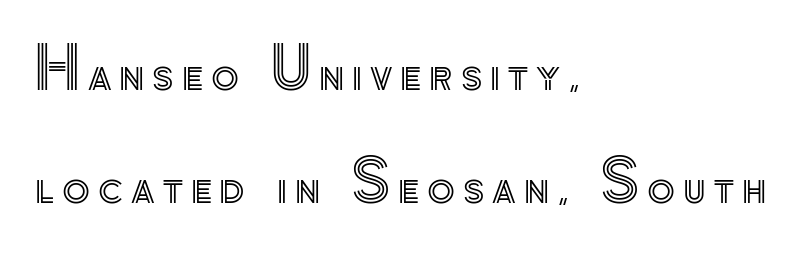
No word sits above an underline. You could not count columns in this text — the font is proportionally spaced. Is there much room between lines? Yes — plenty of vertical air separates them. The ragged edge is on the right, which tells us the setting is flush left. Posture: straight, roman, zero tilt.
